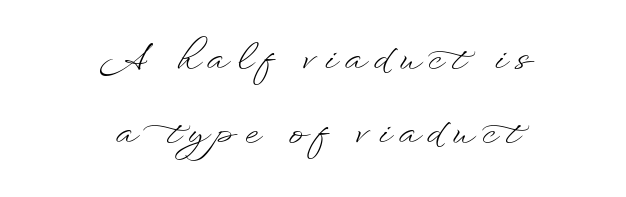
Compared with typical paragraphs, the rows here are farther apart. Each row of text sits above clean, open space. Is this a fixed-width face? No — the glyphs have proportional, varying widths.
